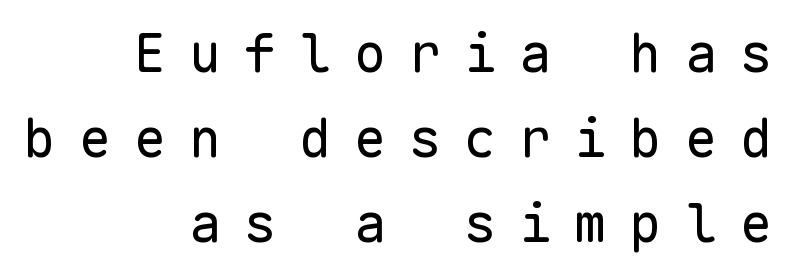
Q: Is the text bold? A: No.
Q: Is the text italic (slanted)? A: No, it is upright.
Q: Is the typeface a serif or a sans-serif typeface? A: Sans-serif.
Q: Is the text underlined? A: No.
Q: How is the paragraph aligned? A: Right-aligned.
Q: Is the spacing between letters normal or unusually wide? A: Unusually wide.
Q: Is the spacing between lines tight, normal or loose? A: Normal.
Q: Width (condensed, normal, or wide)? A: Normal.
Q: Stroke contrast? A: Low.
Q: x-height? A: Medium.
Q: Monospaced? A: Yes.
